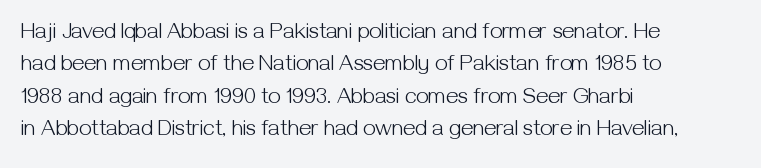
The image shows 22 px text type, upright; set left-aligned, normal line spacing (1.47x), normal letter spacing, not underlined.
